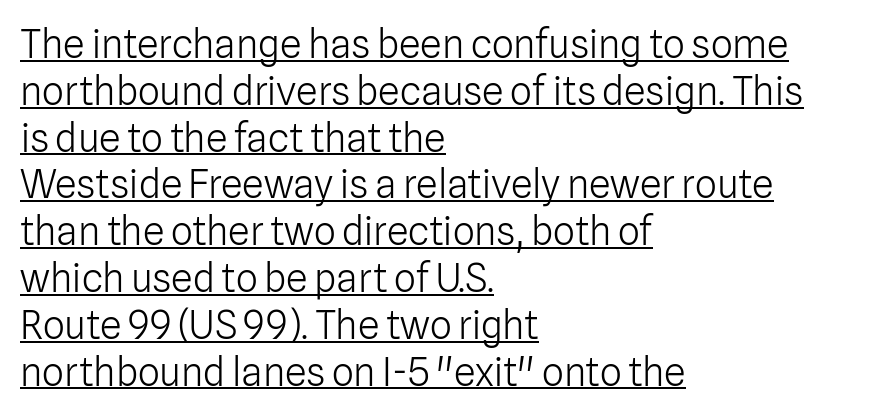
The image shows 39 px light sans-serif type, upright; set left-aligned, line spacing 1.2x, normal letter spacing, underlined; low stroke contrast and a medium x-height.
